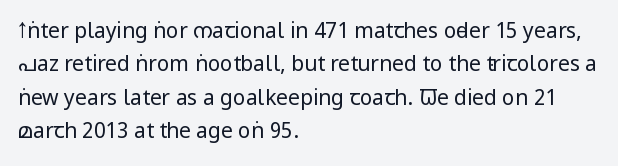
The image shows 21 px text type, upright; set left-aligned, normal line spacing (1.59x), normal letter spacing, not underlined.
